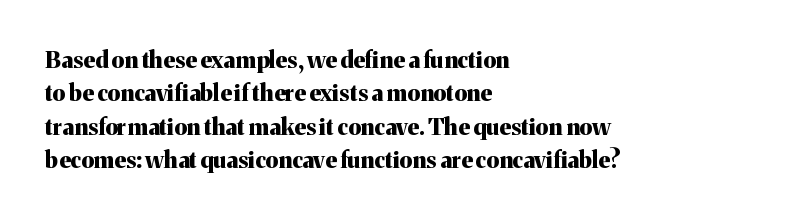
{"italic": "no", "bold": "yes", "underline": "no", "align": "left", "line_spacing": "normal", "line_spacing_ratio": 1.45, "letter_spacing": "normal", "letter_spacing_em": 0.0, "glyph_px": 23}
